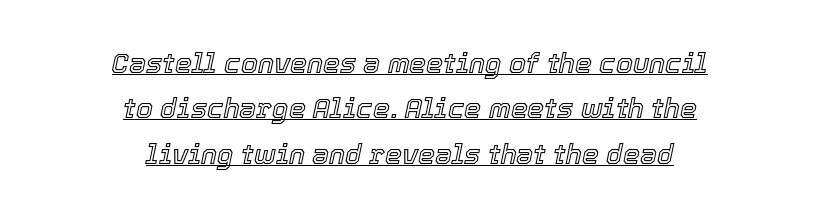
Q: Is the text italic (slanted)? A: Yes, it leans right by about 12 degrees.
Q: Is the text underlined? A: Yes.
Q: How is the paragraph aligned? A: Centered.
Q: Is the spacing between letters normal or unusually wide? A: Normal.
Q: Is the spacing between lines tight, normal or loose? A: Normal.
